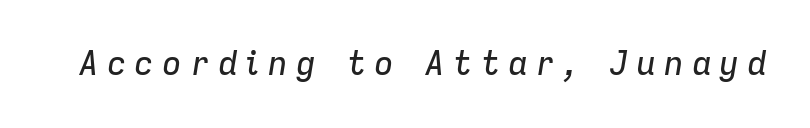
The passage shown is typed in a proportional face where columns would drift. Rule under the text: the space is simply empty. A typesetter would call this heavily tracked-out type. The whole block is typeset with a tilt.
